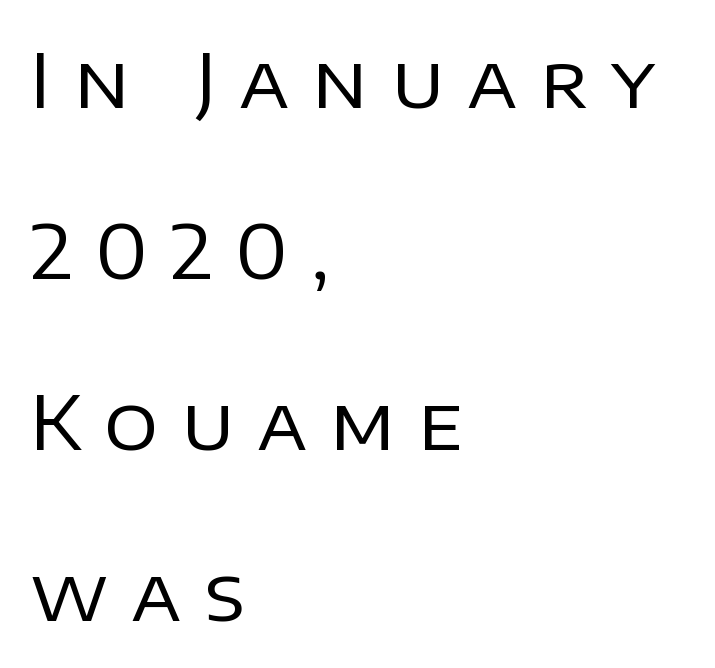
Q: Is the text bold? A: No.
Q: Is the text italic (slanted)? A: No, it is upright.
Q: Is the typeface a serif or a sans-serif typeface? A: Sans-serif.
Q: Is the text underlined? A: No.
Q: How is the paragraph aligned? A: Left-aligned.
Q: Is the spacing between letters normal or unusually wide? A: Unusually wide.
Q: Is the spacing between lines tight, normal or loose? A: Loose.
Q: Width (condensed, normal, or wide)? A: Normal.
Q: Stroke contrast? A: Low.
Q: x-height? A: Large.
Q: Monospaced? A: No.
